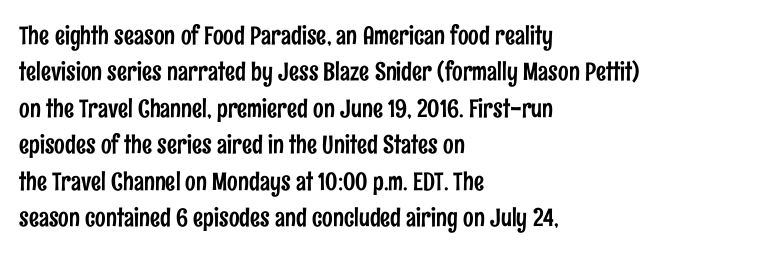
Plain, unruled lines of type. The type is set solid horizontally, with unmodified tracking. Tall strokes in this sample are plumb rather than angled. Regarding leading, the lines here are spaced in the standard way.
